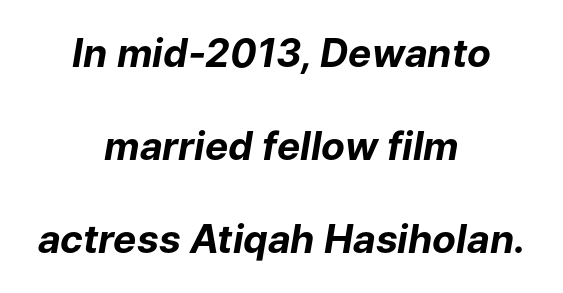
{"italic": "yes", "lean": "right", "slant_degrees": 9, "bold": "yes", "weight": "bold", "width": "normal", "stroke_contrast": "low", "x_height": "medium", "monospaced": "no", "underline": "no", "align": "center", "line_spacing": "loose", "line_spacing_ratio": 2.39, "letter_spacing": "normal", "letter_spacing_em": 0.0, "glyph_px": 39}
